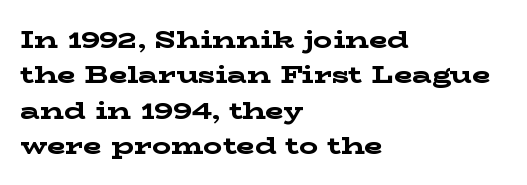
The baseline area is clear. Rendered with straight, roman letterforms. The face used here has the dense, thick strokes of a bold. One-word summary of the alignment: left.
